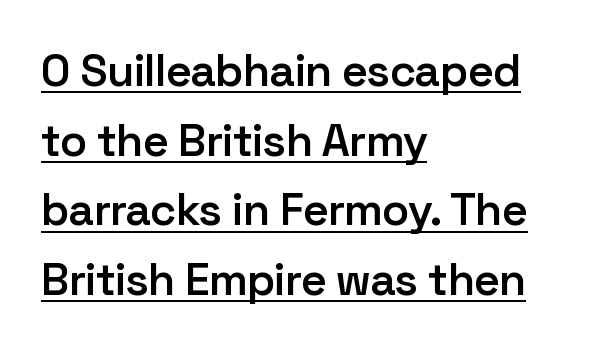
{"serif": "no", "italic": "no", "bold": "semi", "weight": "semibold", "width": "normal", "stroke_contrast": "low", "x_height": "medium", "monospaced": "no", "underline": "yes", "align": "left", "line_spacing": "normal", "line_spacing_ratio": 1.55, "letter_spacing": "normal", "letter_spacing_em": 0.0, "glyph_px": 45}
